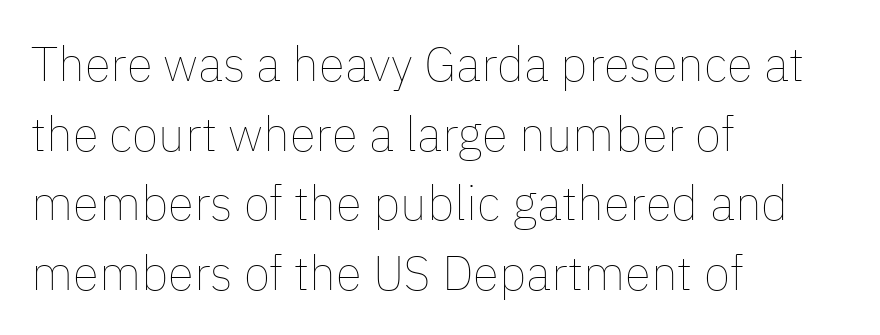
The image shows 48 px thin type, upright; set left-aligned, normal line spacing (1.45x), normal letter spacing, not underlined; low stroke contrast and a medium x-height.
